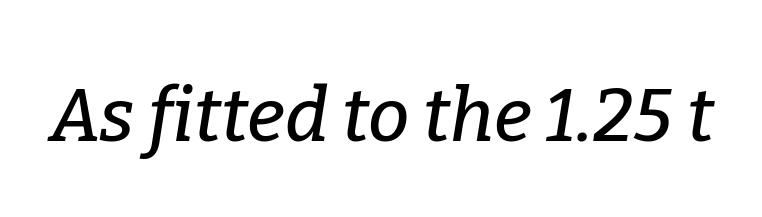
{"serif": "yes", "italic": "yes", "lean": "right", "slant_degrees": 9, "width": "normal", "stroke_contrast": "low", "x_height": "medium", "monospaced": "no", "underline": "no", "letter_spacing": "normal", "letter_spacing_em": 0.0, "glyph_px": 74}
